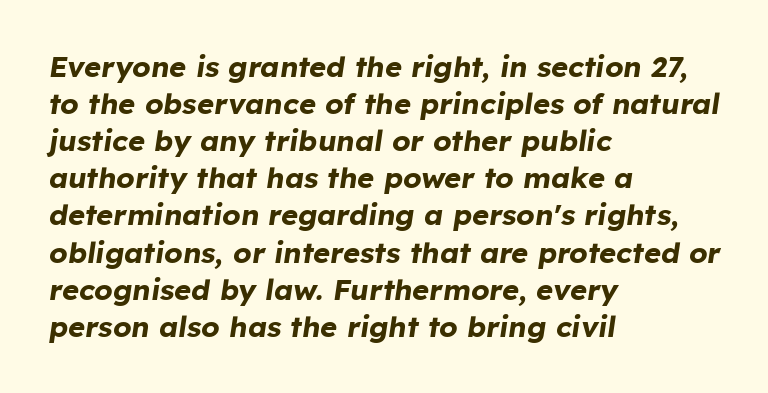
The paragraph shown leans on its left margin. Observe the ordinary spacing: letters are neighbours, not strangers. Underlining? Definitely not there. The passage shown leans; its letterforms are oblique. Each letter keeps its own natural width here, so spacing adapts to shape. Strokes here are thick enough to call this a true bold.
